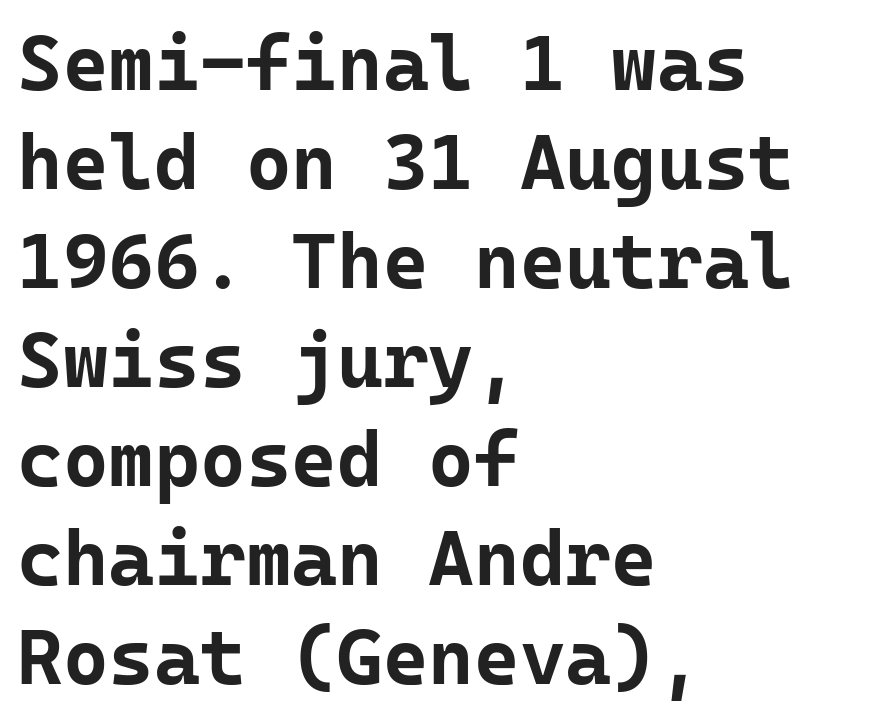
The image shows 78 px bold sans-serif type, upright, monospaced; set left-aligned, normal line spacing (1.27x), normal letter spacing, not underlined; low stroke contrast and a medium x-height.
